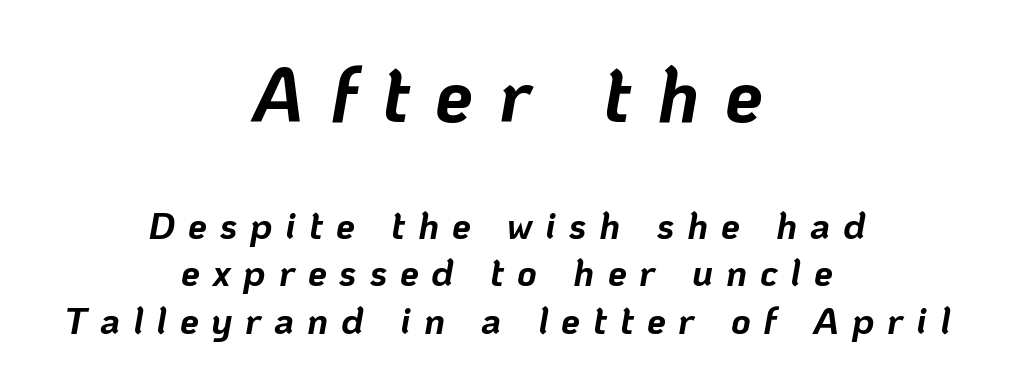
{"italic": "yes", "lean": "right", "slant_degrees": 10, "bold": "yes", "weight": "bold", "width": "normal", "stroke_contrast": "low", "x_height": "medium", "monospaced": "no", "underline": "no", "align": "center", "line_spacing": "normal", "line_spacing_ratio": 1.26, "letter_spacing": "wide", "letter_spacing_em": 0.34, "larger_block": "first", "size_ratio": 2.0, "glyph_px": 76}
